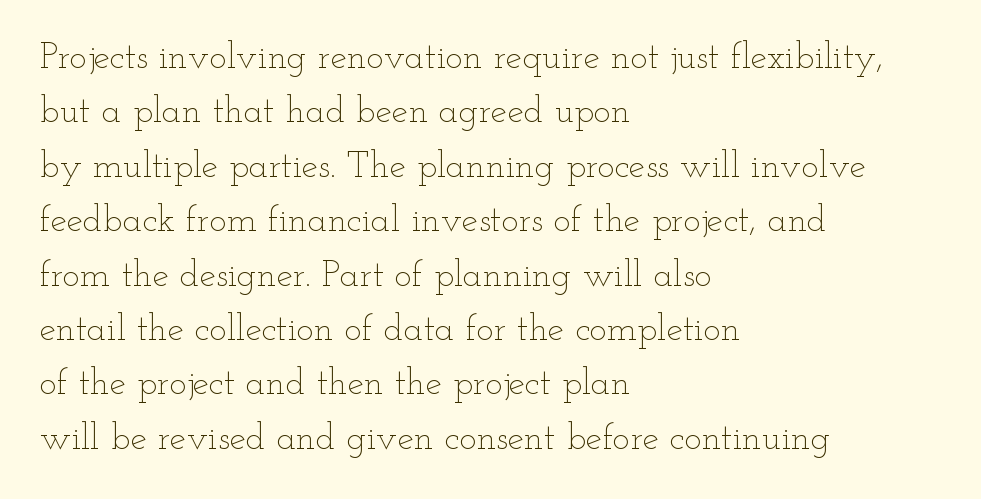
{"italic": "no", "bold": "no", "weight": "thin", "width": "wide", "stroke_contrast": "low", "x_height": "small", "monospaced": "no", "underline": "no", "align": "left", "line_spacing": "normal", "line_spacing_ratio": 1.47, "letter_spacing": "normal", "letter_spacing_em": 0.0, "glyph_px": 37}
